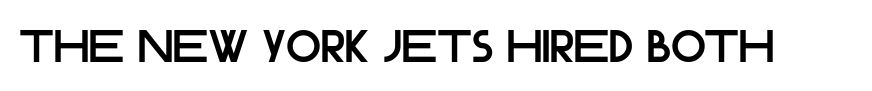
The image shows 46 px sans-serif type, upright; set normal letter spacing, not underlined; low stroke contrast and a large x-height.
